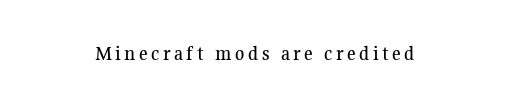
The image shows 21 px text type, upright; set centered, not underlined.
